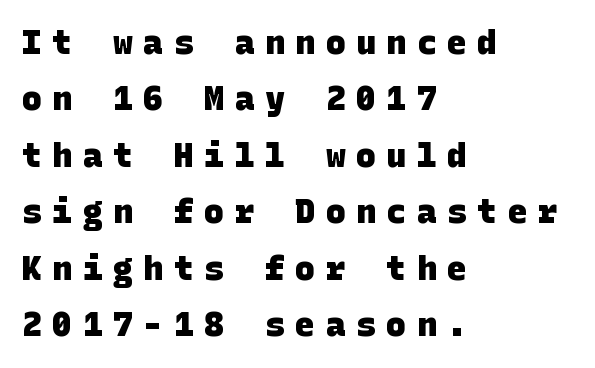
The words here are not underlined. The setting favours the left margin, as ordinary paragraphs usually do. The designer went with a sans here, leaving each stem footless. A typesetter would call this heavily tracked-out type.
